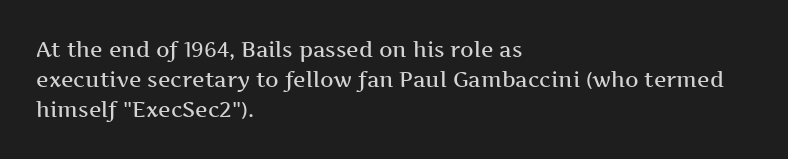
Every row of glyphs begins at an identical x-position on the left. Underlining? Definitely not there. What's the leading like? Ordinary, nothing unusual. The tracking reads as untouched default to a designer's eye. A fair bit of extra ink — the face is semibold, not bold.
